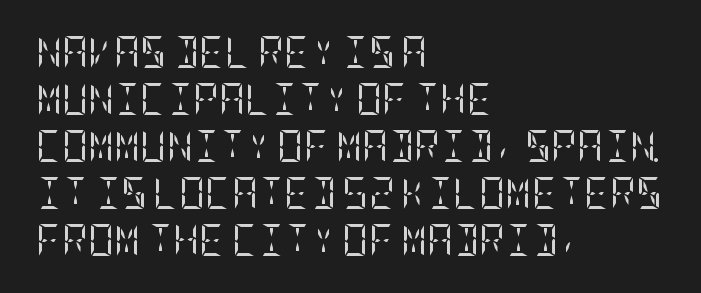
{"serif": "yes", "italic": "no", "bold": "no", "weight": "regular", "width": "condensed", "stroke_contrast": "low", "x_height": "large", "underline": "no", "align": "left", "line_spacing": "normal", "line_spacing_ratio": 1.47, "letter_spacing": "normal", "letter_spacing_em": 0.0, "glyph_px": 32}
